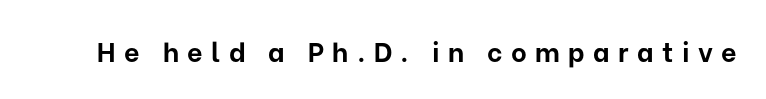
The image shows 27 px bold type, upright; set unusually wide letter spacing (+0.31 em), not underlined.
